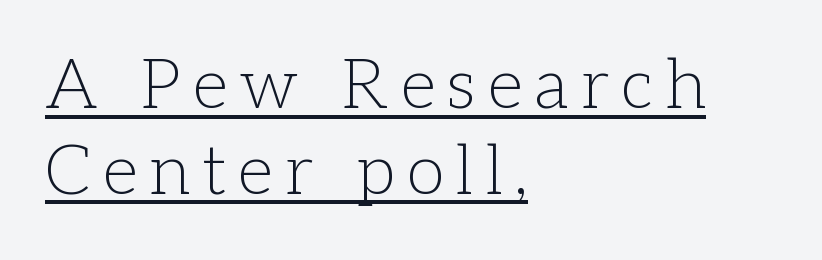
{"serif": "yes", "italic": "no", "bold": "no", "weight": "light", "width": "normal", "stroke_contrast": "low", "x_height": "medium", "monospaced": "no", "underline": "yes", "align": "left", "line_spacing_ratio": 1.24, "glyph_px": 69}
